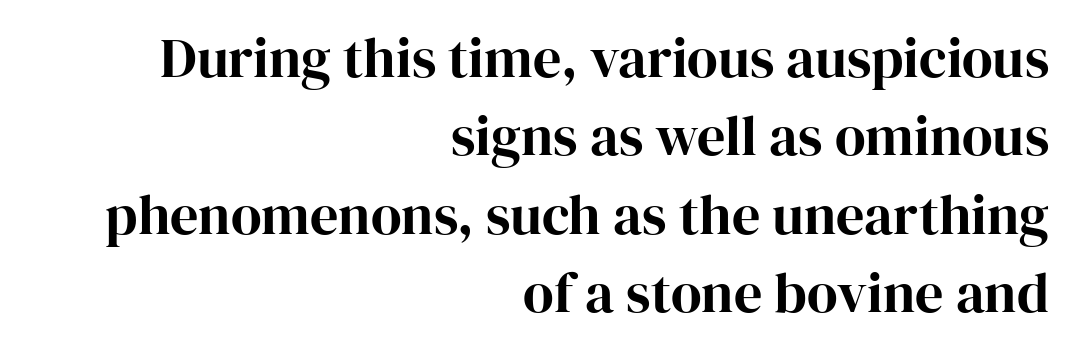
Q: Is the text bold? A: Yes.
Q: Is the text italic (slanted)? A: No, it is upright.
Q: Is the typeface a serif or a sans-serif typeface? A: Serif.
Q: Is the text underlined? A: No.
Q: How is the paragraph aligned? A: Right-aligned.
Q: Is the spacing between letters normal or unusually wide? A: Normal.
Q: Is the spacing between lines tight, normal or loose? A: Normal.
Q: Width (condensed, normal, or wide)? A: Normal.
Q: Stroke contrast? A: High.
Q: x-height? A: Medium.
Q: Monospaced? A: No.
